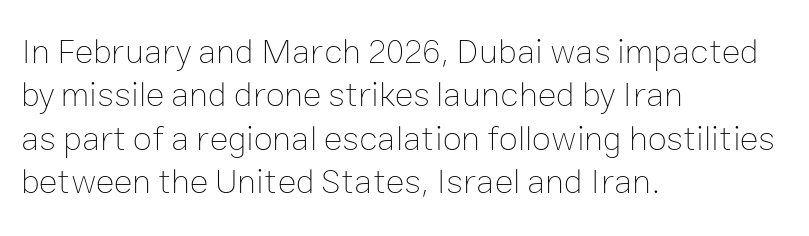
Q: Is the text bold? A: No.
Q: Is the text italic (slanted)? A: No, it is upright.
Q: Is the text underlined? A: No.
Q: How is the paragraph aligned? A: Left-aligned.
Q: Is the spacing between letters normal or unusually wide? A: Normal.
Q: Width (condensed, normal, or wide)? A: Normal.
Q: Stroke contrast? A: Low.
Q: x-height? A: Medium.
Q: Monospaced? A: No.
